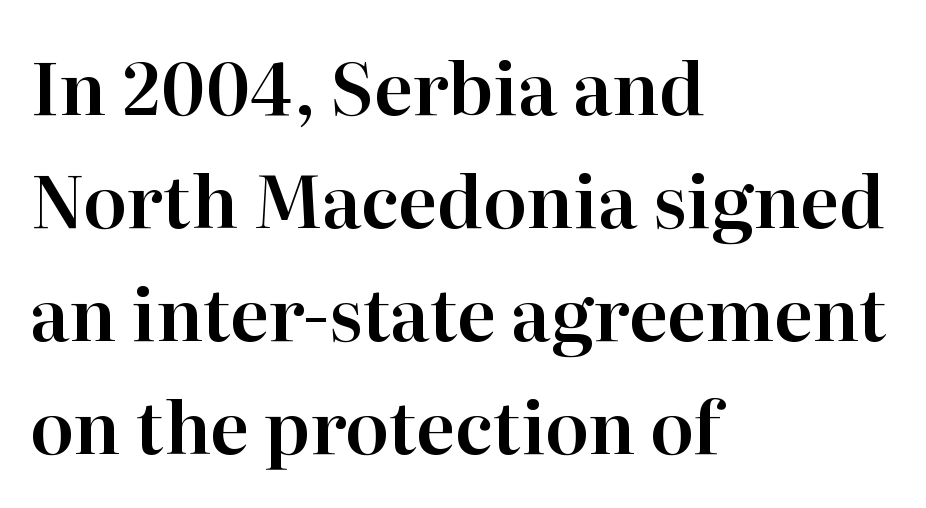
The image shows 72 px serif type, upright; set left-aligned, normal line spacing (1.57x), normal letter spacing, not underlined; high stroke contrast and a medium x-height.
